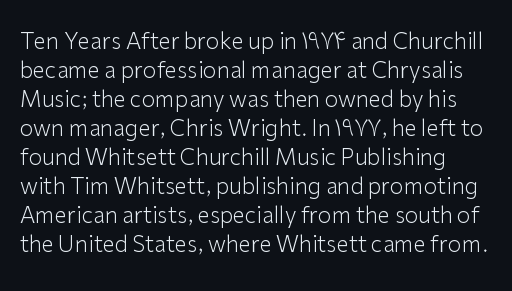
The image shows 22 px text type, upright; set normal line spacing (1.32x), normal letter spacing, not underlined.
